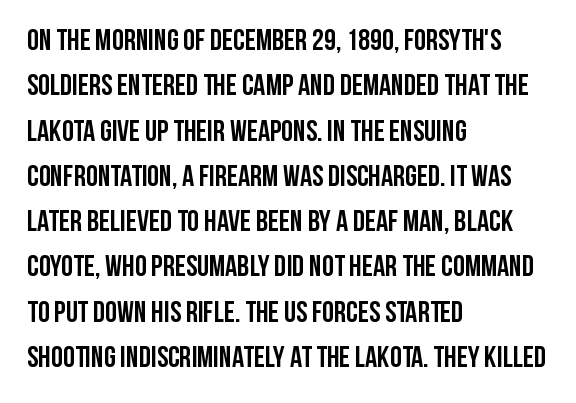
Q: Is the text bold? A: Yes.
Q: Is the text italic (slanted)? A: No, it is upright.
Q: Is the typeface a serif or a sans-serif typeface? A: Sans-serif.
Q: Is the text underlined? A: No.
Q: How is the paragraph aligned? A: Left-aligned.
Q: Is the spacing between letters normal or unusually wide? A: Normal.
Q: Is the spacing between lines tight, normal or loose? A: Normal.
Q: Width (condensed, normal, or wide)? A: Condensed.
Q: Stroke contrast? A: Low.
Q: x-height? A: Large.
Q: Monospaced? A: No.
